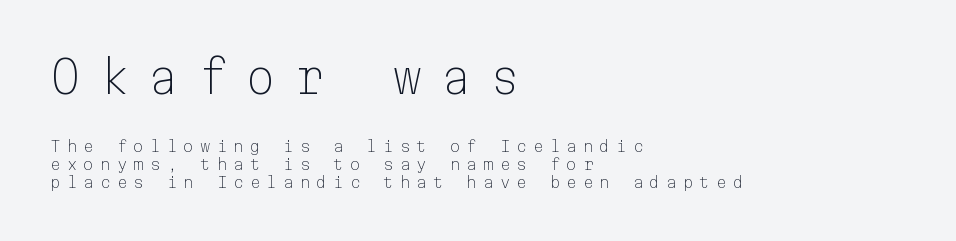
{"serif": "no", "italic": "no", "bold": "no", "weight": "light", "width": "normal", "stroke_contrast": "low", "x_height": "medium", "monospaced": "yes", "underline": "no", "align": "left", "line_spacing_ratio": 1.18, "letter_spacing": "wide", "letter_spacing_em": 0.41, "larger_block": "first", "size_ratio": 2.93, "glyph_px": 44}
